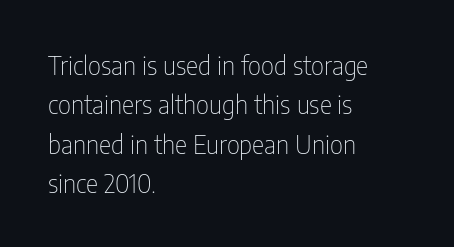
Q: Is the text bold? A: No.
Q: Is the text italic (slanted)? A: No, it is upright.
Q: Is the text underlined? A: No.
Q: How is the paragraph aligned? A: Left-aligned.
Q: Is the spacing between letters normal or unusually wide? A: Normal.
Q: Is the spacing between lines tight, normal or loose? A: Normal.
